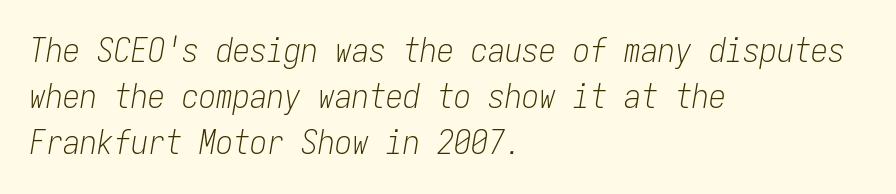
The image shows 34 px light, condensed type, italic (leaning right), monospaced; set left-aligned, normal line spacing (1.36x), normal letter spacing, not underlined; low stroke contrast and a medium x-height.
